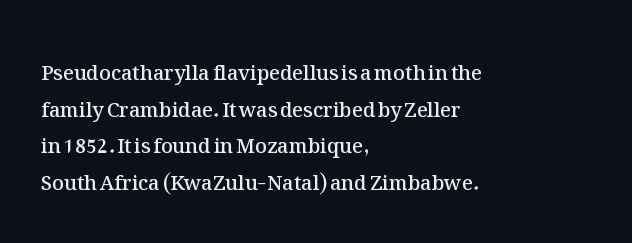
Unlike italic type, these characters show no tilt at all. What stands out about the letter spacing? Nothing — it is the standard amount. This rendering features lettering with no underline. Weight: semibold (demi).
